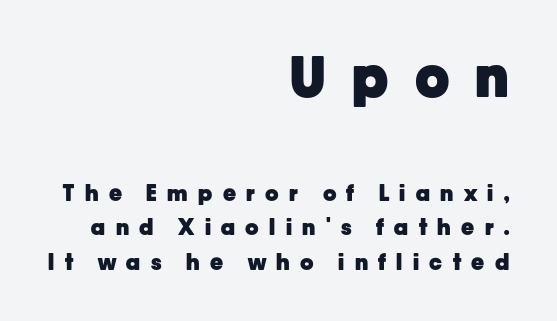
The image shows 56 px heavy sans-serif type, upright; set right-aligned, normal line spacing (1.57x), unusually wide letter spacing (+0.47 em), not underlined; the first (top) block is 2.55x larger; low stroke contrast and a medium x-height.
